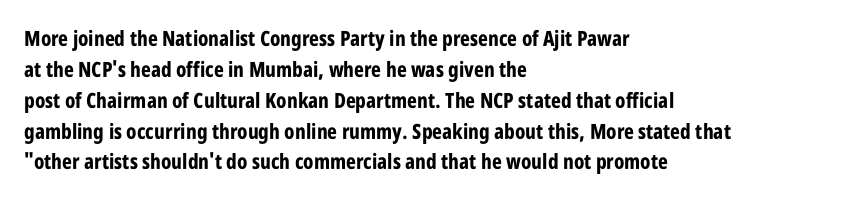
{"italic": "no", "bold": "yes", "underline": "no", "align": "left", "line_spacing": "normal", "line_spacing_ratio": 1.47, "letter_spacing": "normal", "letter_spacing_em": 0.0, "glyph_px": 21}
